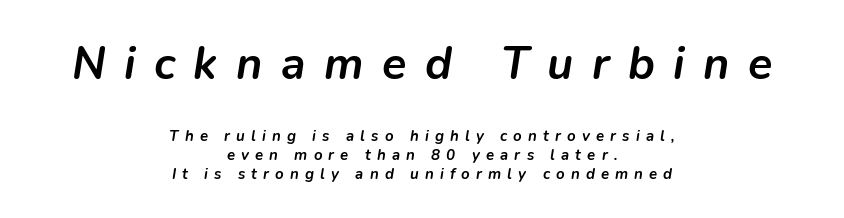
{"italic": "yes", "lean": "right", "slant_degrees": 9, "bold": "yes", "weight": "semibold", "width": "normal", "stroke_contrast": "low", "x_height": "medium", "monospaced": "no", "underline": "no", "align": "center", "line_spacing": "normal", "line_spacing_ratio": 1.25, "letter_spacing": "wide", "letter_spacing_em": 0.41, "larger_block": "first", "size_ratio": 3.0, "glyph_px": 45}
